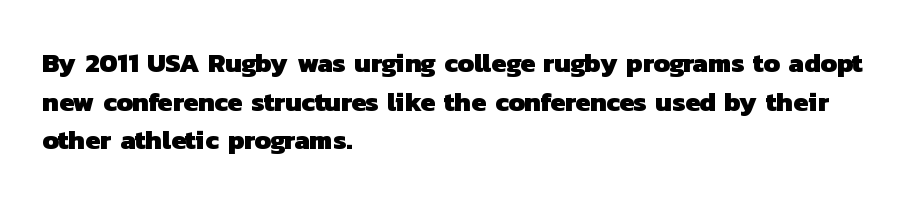
The image shows 27 px bold type; set left-aligned, normal line spacing (1.43x), normal letter spacing, not underlined.
